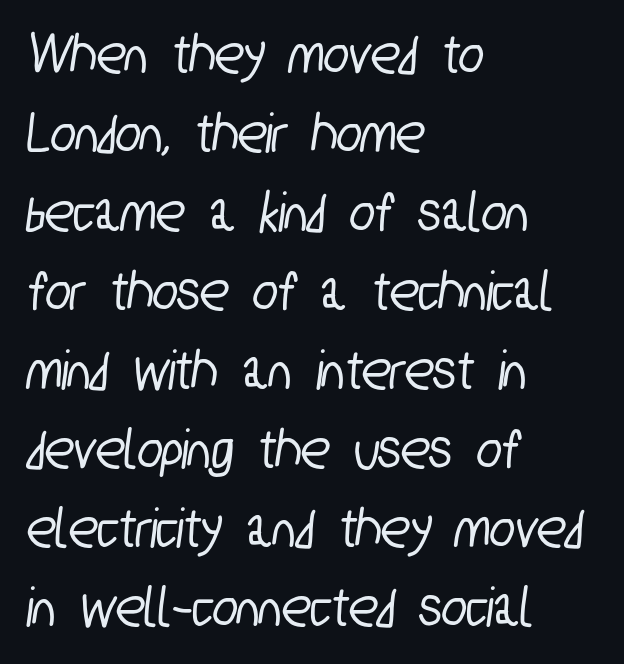
Think of a printed novel: that variable character pitch is what you see here. The letters sit at their default tracking, neither squeezed nor spread. Unlike a traditional serif, this face leaves its strokes unadorned. The rendering anchors every line to the left-hand side.
